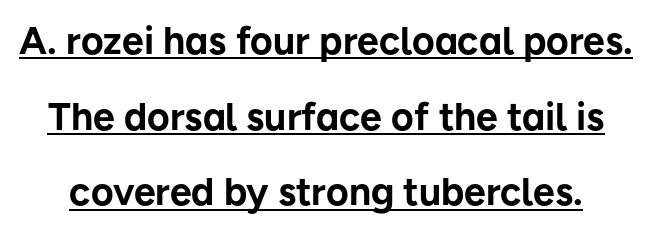
{"serif": "no", "italic": "no", "bold": "yes", "weight": "bold", "width": "normal", "stroke_contrast": "low", "x_height": "medium", "monospaced": "no", "underline": "yes", "line_spacing": "loose", "line_spacing_ratio": 1.94, "letter_spacing": "normal", "letter_spacing_em": 0.0, "glyph_px": 39}
